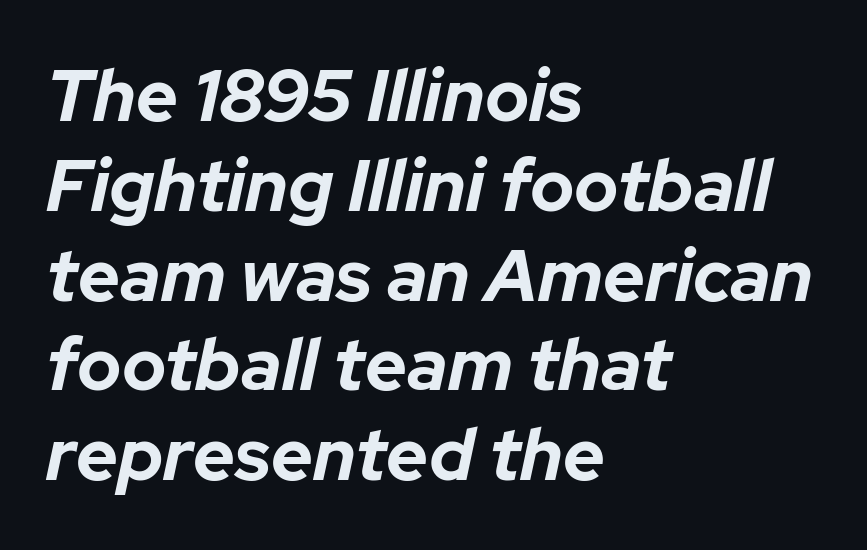
Q: Is the text bold? A: Yes.
Q: Is the text italic (slanted)? A: Yes, it leans right by about 12 degrees.
Q: Is the text underlined? A: No.
Q: How is the paragraph aligned? A: Left-aligned.
Q: Is the spacing between letters normal or unusually wide? A: Normal.
Q: Width (condensed, normal, or wide)? A: Normal.
Q: Stroke contrast? A: Low.
Q: x-height? A: Medium.
Q: Monospaced? A: No.
